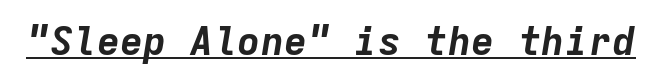
The letters march in equal steps, a hallmark of fixed-pitch type. These lines keep a tight, regular rhythm from letter to letter. Beneath each row of characters lies a ruled line. Is the type bold? Yes — the strokes are clearly thick and heavy.
